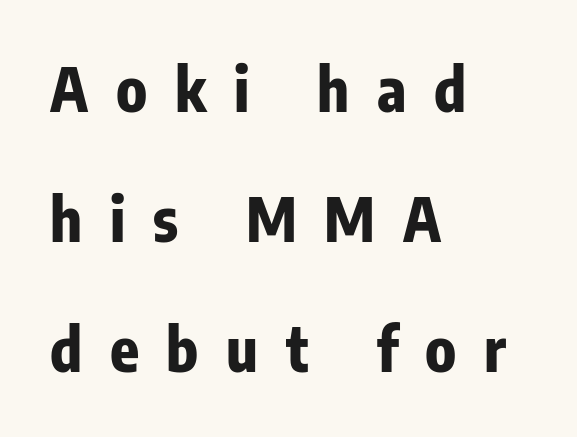
{"serif": "no", "italic": "no", "bold": "yes", "weight": "bold", "width": "condensed", "stroke_contrast": "low", "x_height": "medium", "monospaced": "no", "underline": "no", "align": "left", "line_spacing": "loose", "line_spacing_ratio": 2.17, "letter_spacing": "wide", "letter_spacing_em": 0.46, "glyph_px": 60}
